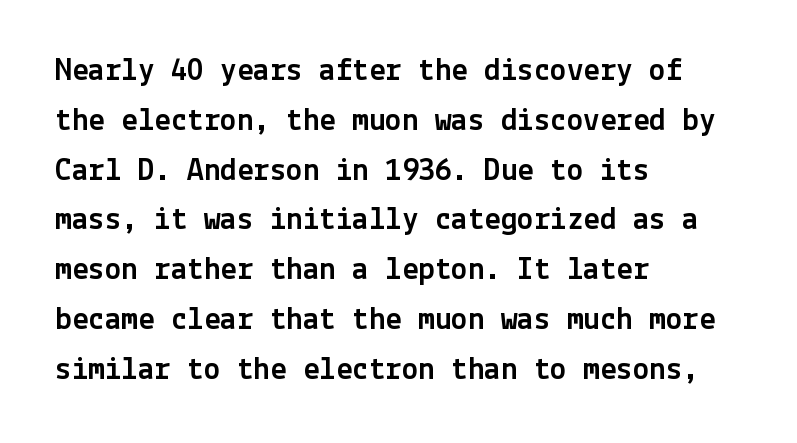
{"serif": "no", "italic": "no", "width": "normal", "x_height": "medium", "underline": "no", "align": "left", "line_spacing": "normal", "line_spacing_ratio": 1.51, "letter_spacing": "normal", "letter_spacing_em": 0.0, "glyph_px": 33}
